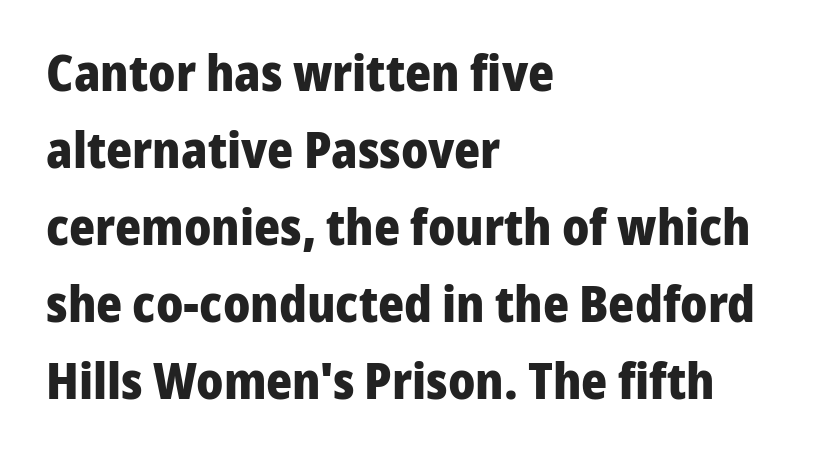
{"serif": "no", "italic": "no", "bold": "yes", "weight": "heavy", "width": "normal", "stroke_contrast": "low", "x_height": "medium", "monospaced": "no", "underline": "no", "align": "left", "line_spacing": "normal", "line_spacing_ratio": 1.54, "letter_spacing": "normal", "letter_spacing_em": 0.0, "glyph_px": 50}
